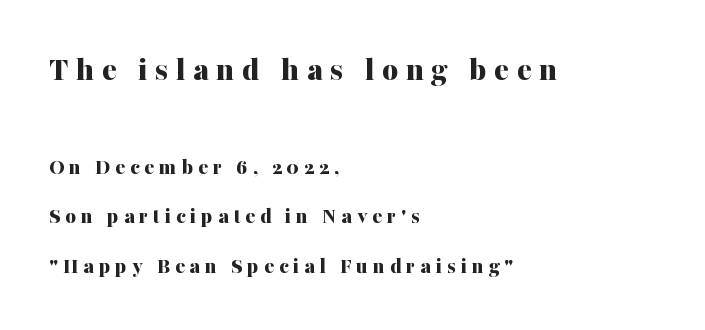
Look at the stroke-to-counter ratio: heavy, a bold. You get the large type first, then a drop to smaller type. If you measured baseline to baseline, you'd find a long distance. Each row of text sits above clean, open space.
